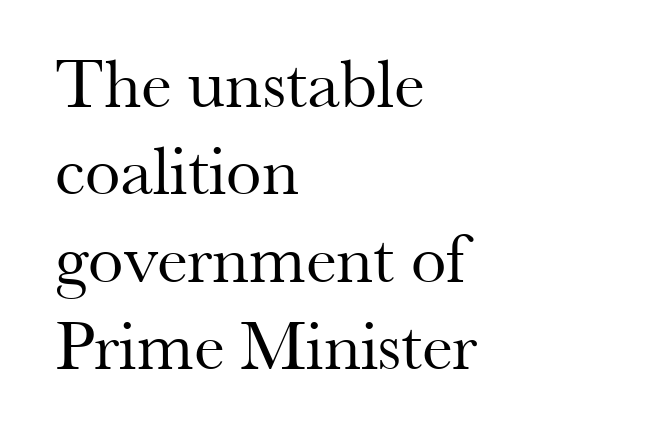
The image shows 71 px regular-weight serif type, upright; set left-aligned, line spacing 1.23x, normal letter spacing, not underlined; medium stroke contrast and a small x-height.
